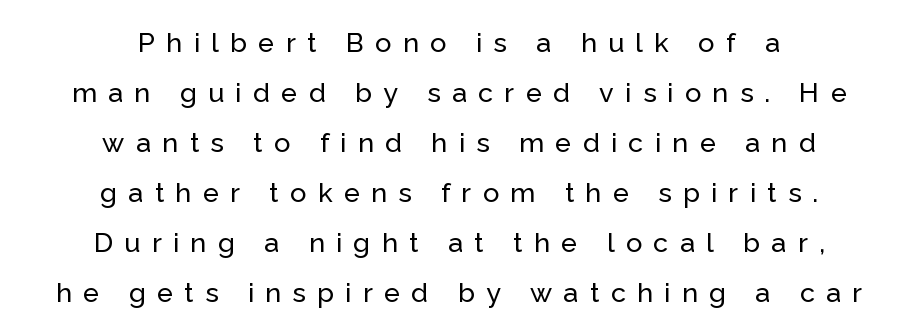
Q: Is the text italic (slanted)? A: No, it is upright.
Q: Is the text underlined? A: No.
Q: How is the paragraph aligned? A: Centered.
Q: Is the spacing between letters normal or unusually wide? A: Unusually wide.
